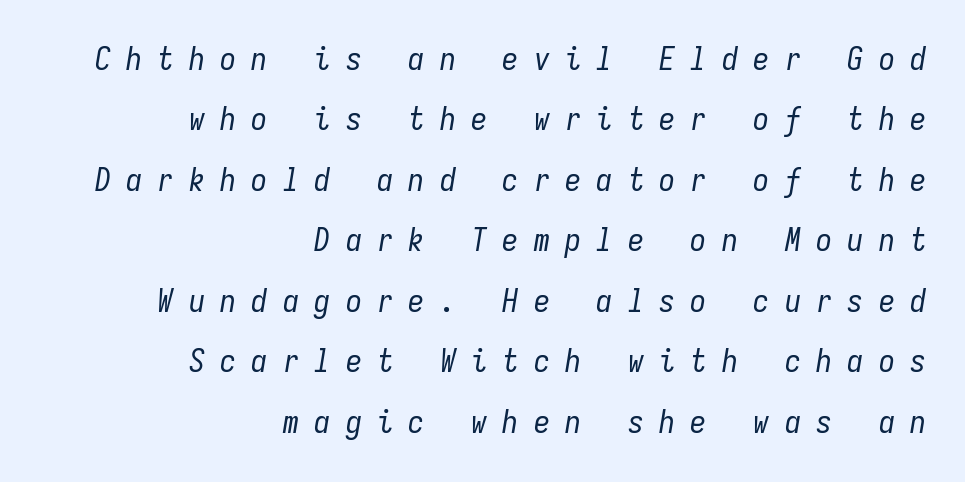
Q: Is the text bold? A: No.
Q: Is the text italic (slanted)? A: Yes, it leans right by about 9 degrees.
Q: Is the text underlined? A: No.
Q: How is the paragraph aligned? A: Right-aligned.
Q: Is the spacing between letters normal or unusually wide? A: Unusually wide.
Q: Width (condensed, normal, or wide)? A: Condensed.
Q: Stroke contrast? A: Low.
Q: x-height? A: Medium.
Q: Monospaced? A: Yes.
